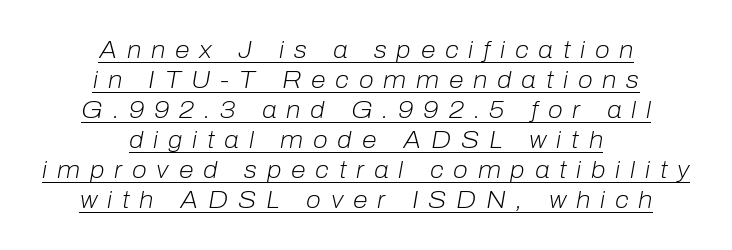
The image shows 24 px text type, italic (leaning right); set centered, normal line spacing (1.25x), unusually wide letter spacing (+0.41 em), underlined.
